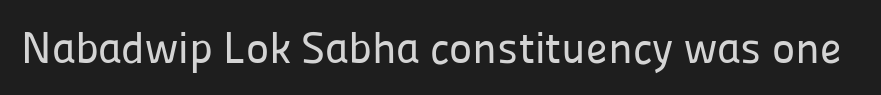
Q: Is the text italic (slanted)? A: No, it is upright.
Q: Is the typeface a serif or a sans-serif typeface? A: Sans-serif.
Q: Is the text underlined? A: No.
Q: Is the spacing between letters normal or unusually wide? A: Normal.
Q: Width (condensed, normal, or wide)? A: Normal.
Q: Stroke contrast? A: Low.
Q: x-height? A: Medium.
Q: Monospaced? A: No.
